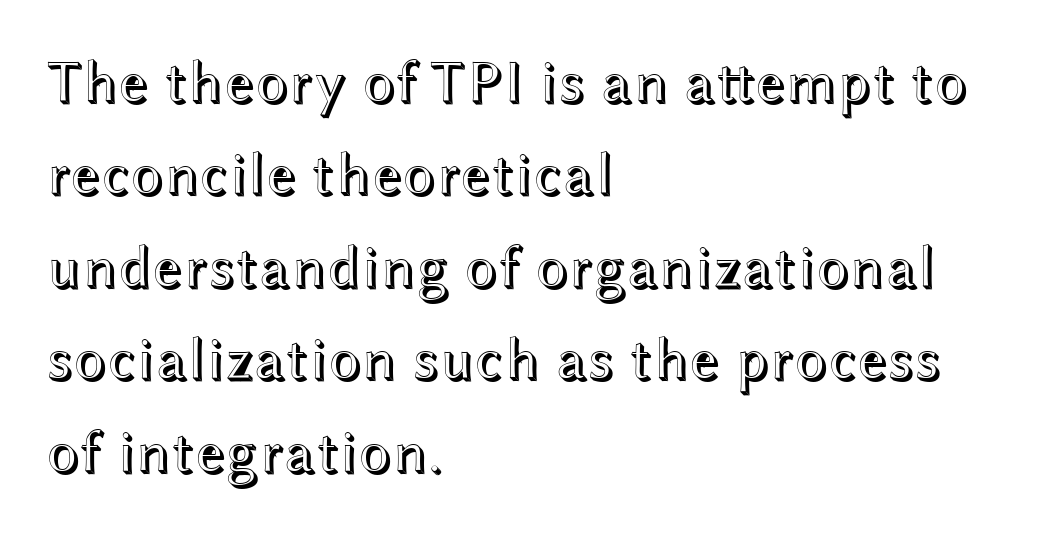
The image shows 60 px wide type, upright; set left-aligned, normal line spacing (1.54x), normal letter spacing, not underlined; a medium x-height.
